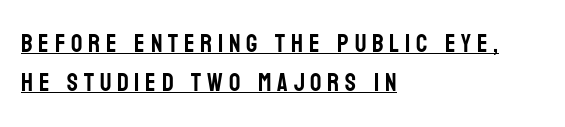
Q: Is the text italic (slanted)? A: No, it is upright.
Q: Is the text underlined? A: Yes.
Q: How is the paragraph aligned? A: Left-aligned.
Q: Is the spacing between letters normal or unusually wide? A: Unusually wide.
Q: Is the spacing between lines tight, normal or loose? A: Normal.
